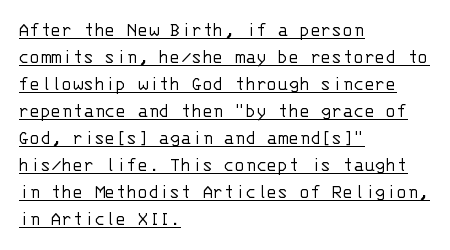
{"italic": "no", "bold": "no", "underline": "yes", "align": "left", "line_spacing": "normal", "line_spacing_ratio": 1.35, "letter_spacing": "normal", "letter_spacing_em": 0.0, "glyph_px": 20}
